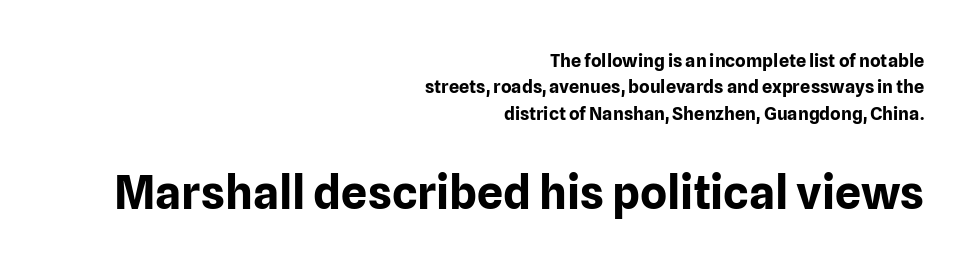
Type without underlining. The composition opens small and finishes big. Notice how descenders clear the ascenders below comfortably — that's standard leading. The text block is weighted toward the right margin, trailing off unevenly leftward. Varying glyph widths throughout — classic text-font behaviour.
